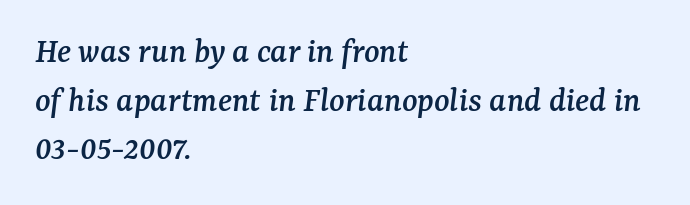
Q: Is the text italic (slanted)? A: Yes, it leans right by about 7 degrees.
Q: Is the typeface a serif or a sans-serif typeface? A: Serif.
Q: Is the text underlined? A: No.
Q: How is the paragraph aligned? A: Left-aligned.
Q: Is the spacing between letters normal or unusually wide? A: Normal.
Q: Is the spacing between lines tight, normal or loose? A: Normal.
Q: Width (condensed, normal, or wide)? A: Normal.
Q: Stroke contrast? A: Medium.
Q: x-height? A: Medium.
Q: Monospaced? A: No.
